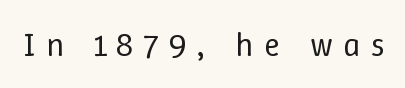
Q: Is the text bold? A: No.
Q: Is the text italic (slanted)? A: No, it is upright.
Q: Is the text underlined? A: No.
Q: Is the spacing between letters normal or unusually wide? A: Unusually wide.
Q: Width (condensed, normal, or wide)? A: Normal.
Q: Stroke contrast? A: Low.
Q: x-height? A: Medium.
Q: Monospaced? A: No.
